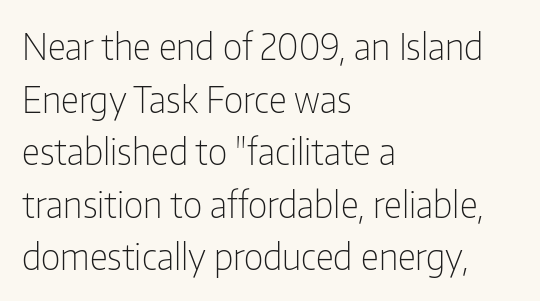
Q: Is the text bold? A: No.
Q: Is the text italic (slanted)? A: No, it is upright.
Q: Is the typeface a serif or a sans-serif typeface? A: Sans-serif.
Q: Is the text underlined? A: No.
Q: How is the paragraph aligned? A: Left-aligned.
Q: Is the spacing between letters normal or unusually wide? A: Normal.
Q: Is the spacing between lines tight, normal or loose? A: Normal.
Q: Width (condensed, normal, or wide)? A: Condensed.
Q: Stroke contrast? A: Low.
Q: x-height? A: Medium.
Q: Monospaced? A: No.
